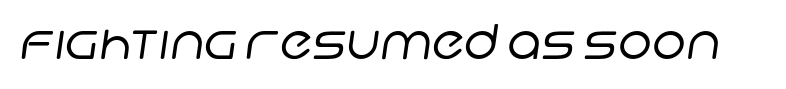
The image shows 48 px regular-weight sans-serif type; set normal letter spacing, not underlined; low stroke contrast and a large x-height.
